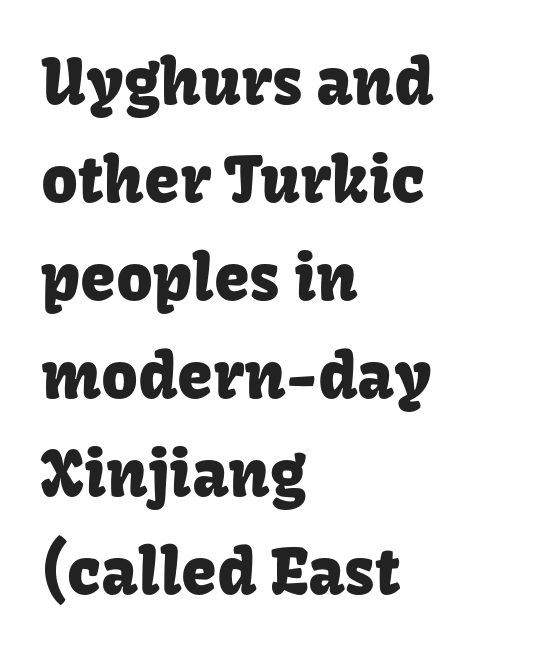
The image shows 64 px sans-serif type, upright; set left-aligned, normal line spacing (1.53x), normal letter spacing, not underlined; low stroke contrast and a medium x-height.
